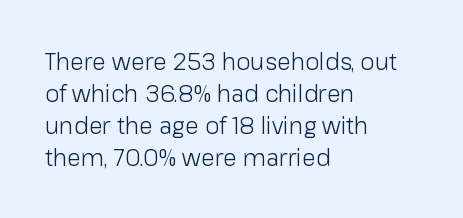
Q: Is the text bold? A: No.
Q: Is the text italic (slanted)? A: No, it is upright.
Q: Is the text underlined? A: No.
Q: How is the paragraph aligned? A: Left-aligned.
Q: Is the spacing between letters normal or unusually wide? A: Normal.
Q: Is the spacing between lines tight, normal or loose? A: Normal.
